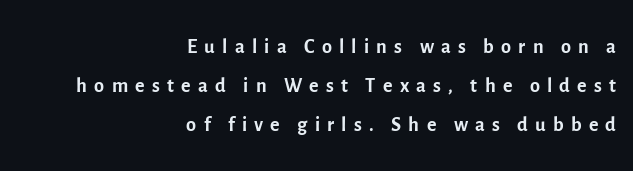
{"serif": "no", "italic": "no", "bold": "no", "weight": "regular", "width": "normal", "x_height": "medium", "monospaced": "no", "underline": "no", "align": "right", "line_spacing": "normal", "line_spacing_ratio": 1.35, "letter_spacing": "wide", "letter_spacing_em": 0.25, "glyph_px": 29}
